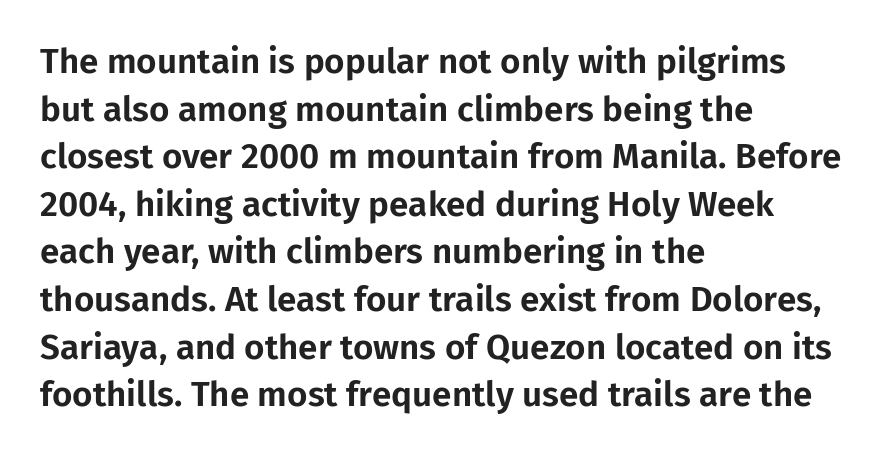
The image shows 35 px sans-serif type, upright; set left-aligned, normal line spacing (1.36x), normal letter spacing, not underlined; low stroke contrast and a medium x-height.
